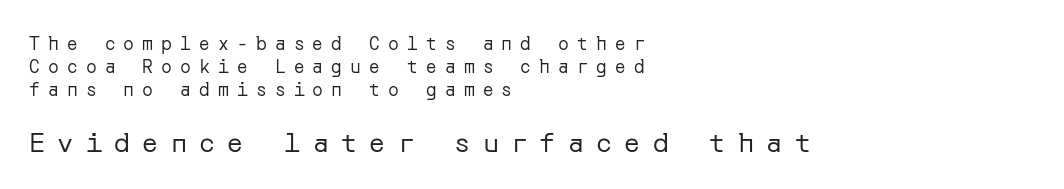
The rendering inserts visible extra space after every character. The second block has been scaled up relative to the first. Each row of text sits above clean, open space. When letters stand straight like this, we call the style roman or upright.
